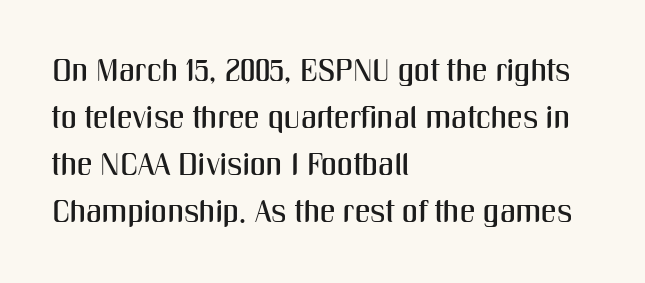
Q: Is the text italic (slanted)? A: No, it is upright.
Q: Is the typeface a serif or a sans-serif typeface? A: Sans-serif.
Q: Is the text underlined? A: No.
Q: How is the paragraph aligned? A: Left-aligned.
Q: Is the spacing between letters normal or unusually wide? A: Normal.
Q: Is the spacing between lines tight, normal or loose? A: Normal.
Q: Width (condensed, normal, or wide)? A: Condensed.
Q: Stroke contrast? A: Medium.
Q: x-height? A: Medium.
Q: Monospaced? A: No.
